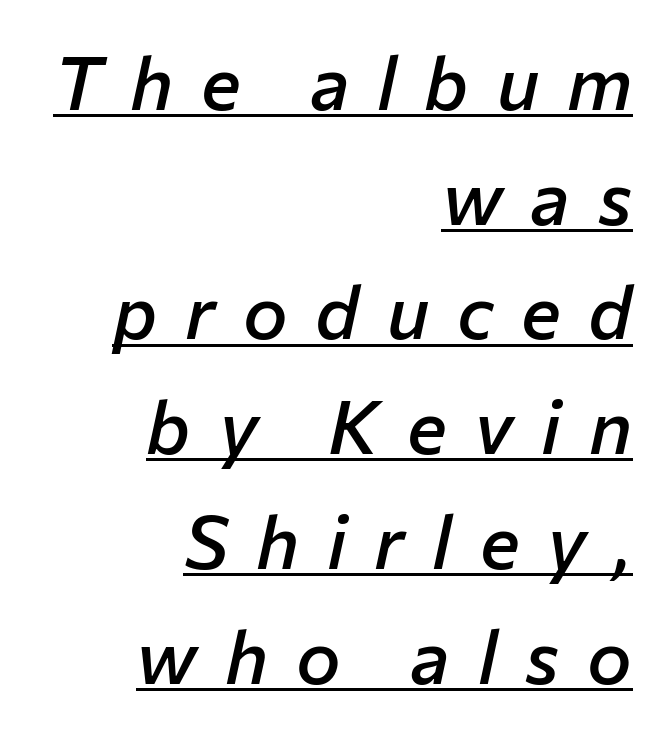
The image shows 75 px semibold type, italic (leaning right); set right-aligned, normal line spacing (1.53x), unusually wide letter spacing (+0.37 em), underlined; low stroke contrast and a medium x-height.
